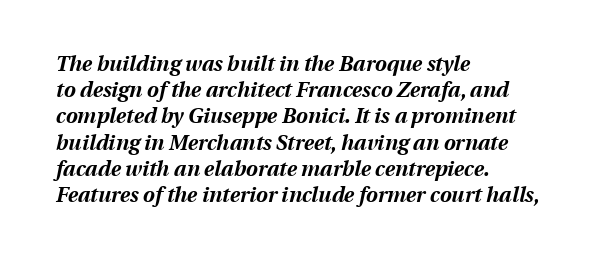
{"italic": "yes", "lean": "right", "slant_degrees": 13, "bold": "yes", "underline": "no", "align": "left", "line_spacing": "normal", "line_spacing_ratio": 1.25, "letter_spacing": "normal", "letter_spacing_em": 0.0, "glyph_px": 21}
